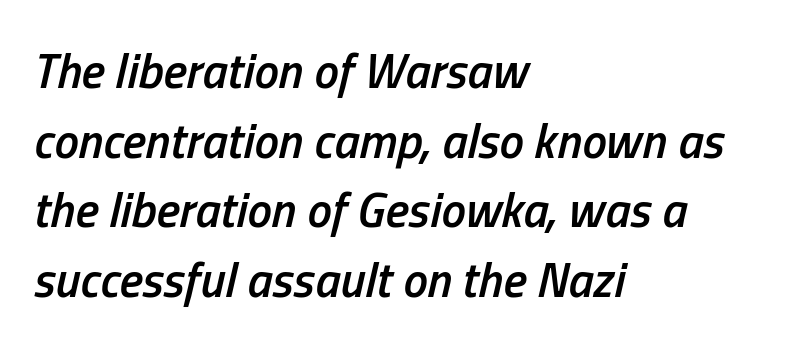
Weight check: semibold — heavier than regular, not quite bold. The lettering tilts uniformly, giving the passage an italic look. The strip under each line holds only bare page. No extra tracking has been applied to these lines. Horizontal alignment here is leftward, the default for most running prose.
